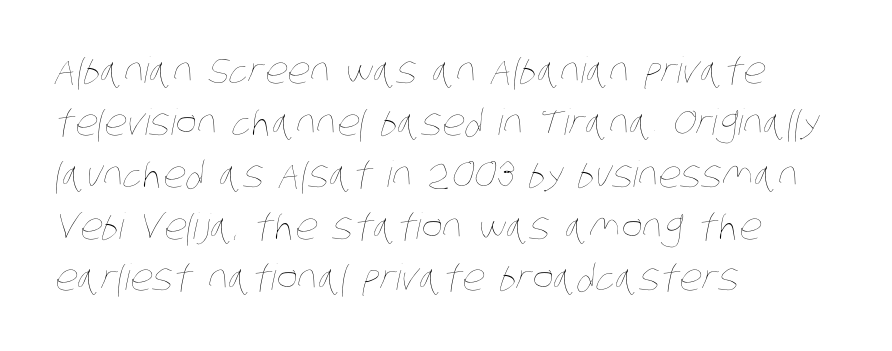
The image shows 36 px thin, condensed type; set left-aligned, normal line spacing (1.44x), normal letter spacing, not underlined; low stroke contrast and a large x-height.
